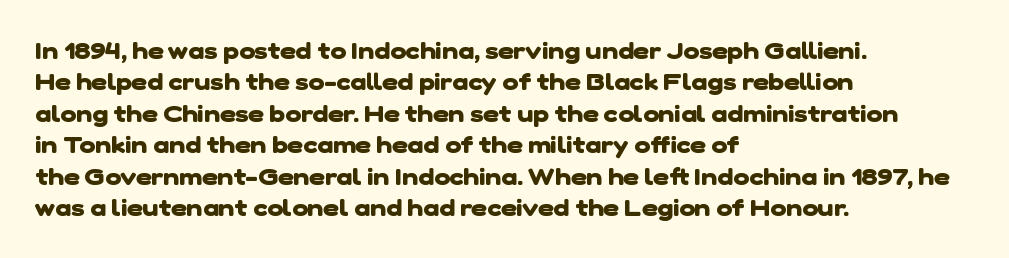
Q: Is the text bold? A: Yes.
Q: Is the text underlined? A: No.
Q: How is the paragraph aligned? A: Left-aligned.
Q: Is the spacing between letters normal or unusually wide? A: Normal.
Q: Is the spacing between lines tight, normal or loose? A: Normal.
